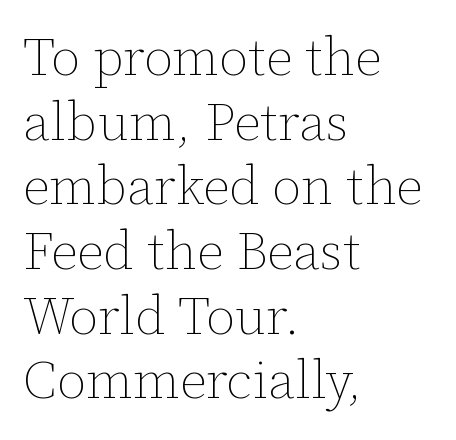
Q: Is the text bold? A: No.
Q: Is the text italic (slanted)? A: No, it is upright.
Q: Is the text underlined? A: No.
Q: How is the paragraph aligned? A: Left-aligned.
Q: Is the spacing between letters normal or unusually wide? A: Normal.
Q: Width (condensed, normal, or wide)? A: Normal.
Q: Stroke contrast? A: Low.
Q: x-height? A: Medium.
Q: Monospaced? A: No.
